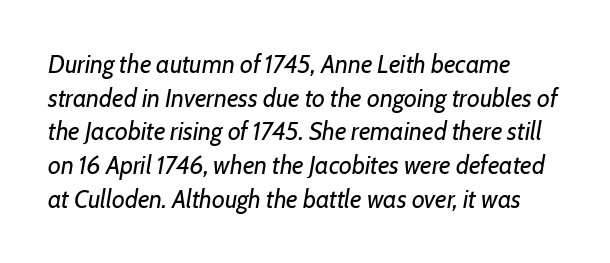
Q: Is the text bold? A: No.
Q: Is the text italic (slanted)? A: Yes, it leans right by about 7 degrees.
Q: Is the text underlined? A: No.
Q: Is the spacing between letters normal or unusually wide? A: Normal.
Q: Is the spacing between lines tight, normal or loose? A: Normal.
